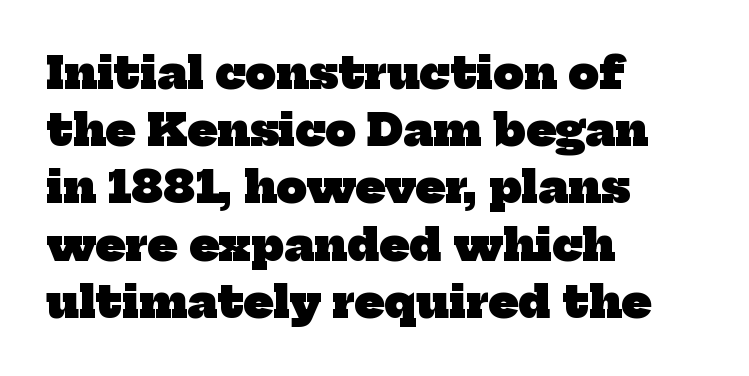
The image shows 43 px heavy serif type; set left-aligned, normal line spacing (1.33x), normal letter spacing, not underlined; low stroke contrast and a medium x-height.
